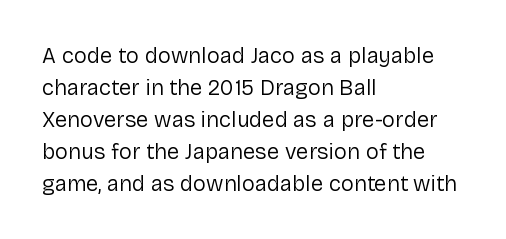
{"italic": "no", "bold": "no", "underline": "no", "align": "left", "line_spacing": "normal", "line_spacing_ratio": 1.45, "letter_spacing": "normal", "letter_spacing_em": 0.0, "glyph_px": 22}
